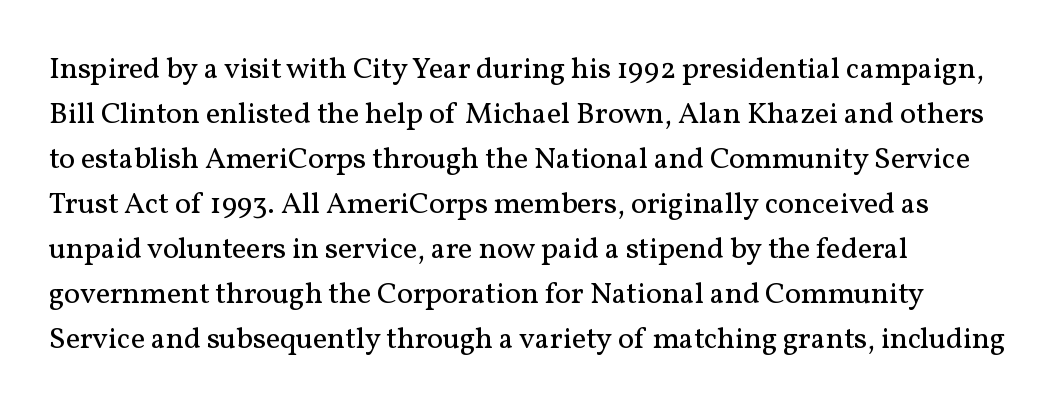
The image shows 30 px regular-weight serif type, upright; set left-aligned, normal line spacing (1.5x), normal letter spacing, not underlined; medium stroke contrast and a medium x-height.
